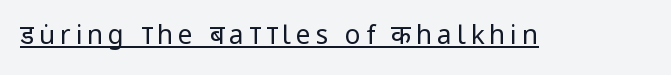
{"italic": "no", "bold": "no", "underline": "yes", "glyph_px": 26}
